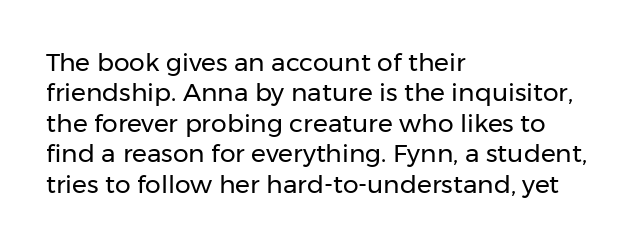
Q: Is the text bold? A: No.
Q: Is the text italic (slanted)? A: No, it is upright.
Q: Is the text underlined? A: No.
Q: How is the paragraph aligned? A: Left-aligned.
Q: Is the spacing between letters normal or unusually wide? A: Normal.
